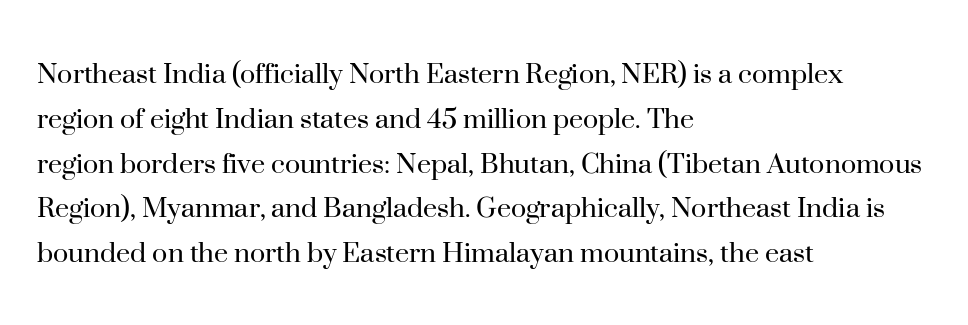
{"serif": "yes", "italic": "no", "bold": "no", "weight": "regular", "width": "normal", "stroke_contrast": "high", "x_height": "small", "monospaced": "no", "underline": "no", "align": "left", "line_spacing": "normal", "line_spacing_ratio": 1.4, "letter_spacing": "normal", "letter_spacing_em": 0.0, "glyph_px": 32}
